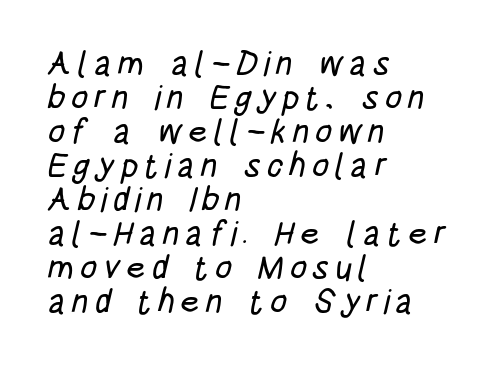
{"serif": "no", "width": "condensed", "stroke_contrast": "low", "x_height": "large", "monospaced": "no", "underline": "no", "align": "left", "line_spacing": "tight", "line_spacing_ratio": 1.0, "glyph_px": 34}
